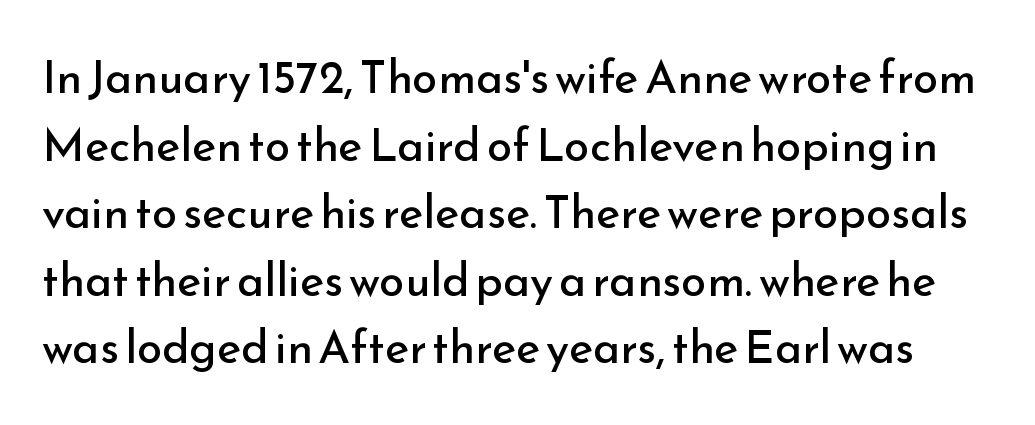
Q: Is the text bold? A: No.
Q: Is the text italic (slanted)? A: No, it is upright.
Q: Is the typeface a serif or a sans-serif typeface? A: Sans-serif.
Q: Is the text underlined? A: No.
Q: Is the spacing between letters normal or unusually wide? A: Normal.
Q: Is the spacing between lines tight, normal or loose? A: Normal.
Q: Width (condensed, normal, or wide)? A: Normal.
Q: Stroke contrast? A: Low.
Q: x-height? A: Small.
Q: Monospaced? A: No.
